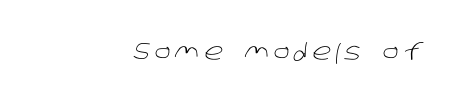
Q: Is the text bold? A: No.
Q: Is the text underlined? A: No.
Q: Is the spacing between letters normal or unusually wide? A: Unusually wide.
